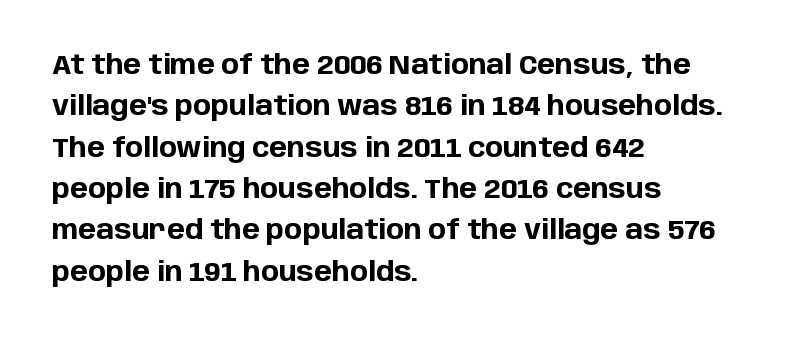
The image shows 27 px bold type, upright; set left-aligned, normal line spacing (1.53x), normal letter spacing, not underlined.
